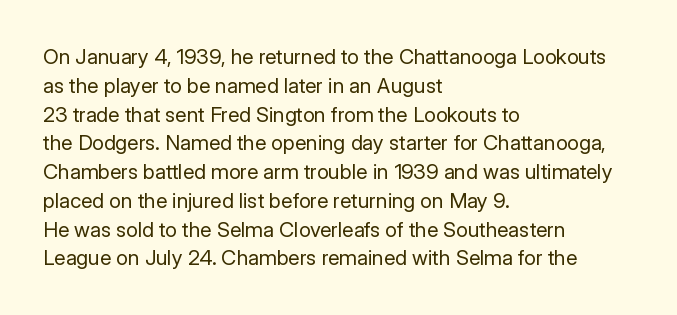
Each new line begins a customary step beneath the previous one. Stems here are at most as thick as an everyday book face. Words appear dense and cohesive because spacing is normal. Descenders hang freely into open space. The axis of the letterforms is exactly vertical.
